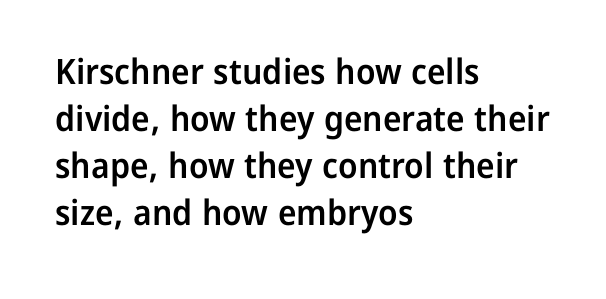
In CSS terms this would be text-align: left. Vertical spacing — default. Check under the words: just untouched page. The font family rendered here belongs to the sans-serif group.
